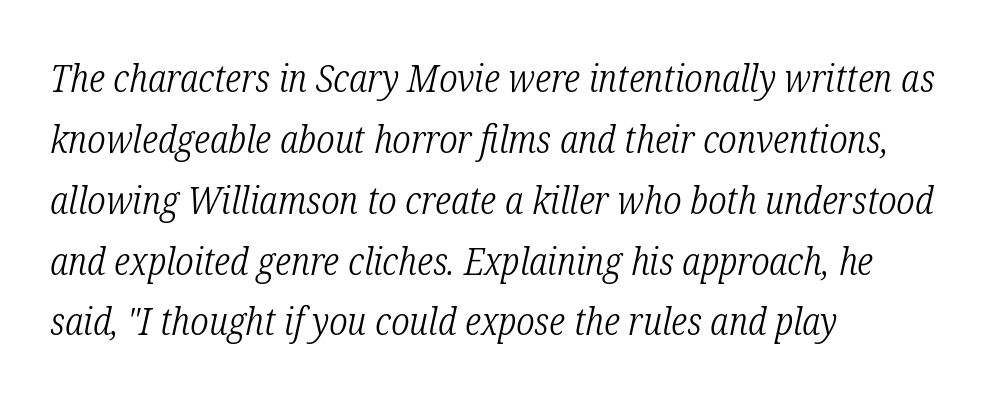
Q: Is the text bold? A: No.
Q: Is the text italic (slanted)? A: Yes, it leans right by about 12 degrees.
Q: Is the typeface a serif or a sans-serif typeface? A: Serif.
Q: Is the text underlined? A: No.
Q: How is the paragraph aligned? A: Left-aligned.
Q: Is the spacing between letters normal or unusually wide? A: Normal.
Q: Is the spacing between lines tight, normal or loose? A: Normal.
Q: Width (condensed, normal, or wide)? A: Condensed.
Q: Stroke contrast? A: Low.
Q: x-height? A: Medium.
Q: Monospaced? A: No.
